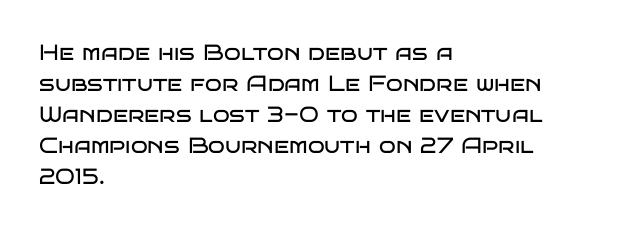
Q: Is the text bold? A: No.
Q: Is the text italic (slanted)? A: No, it is upright.
Q: Is the text underlined? A: No.
Q: How is the paragraph aligned? A: Left-aligned.
Q: Is the spacing between letters normal or unusually wide? A: Normal.
Q: Is the spacing between lines tight, normal or loose? A: Normal.
